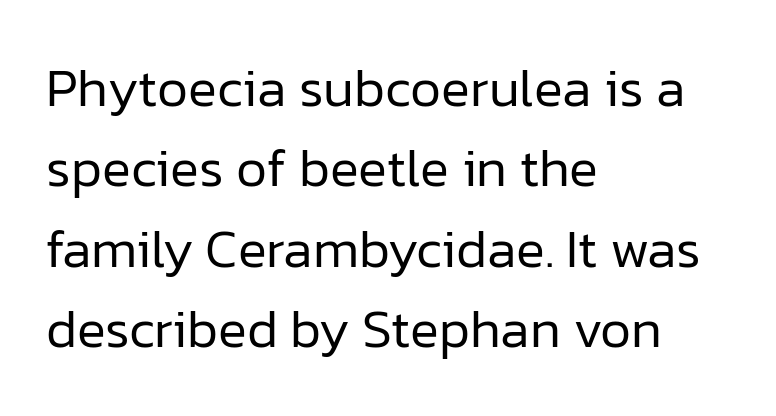
The space beneath each line is pristine and unruled. A typesetter would label this face a sans. These lines are rendered in a variable-pitch font. The tracking reads as untouched default to a designer's eye. Quick note: interline space is typical. Notice how the stems are strictly vertical — no italics here.
